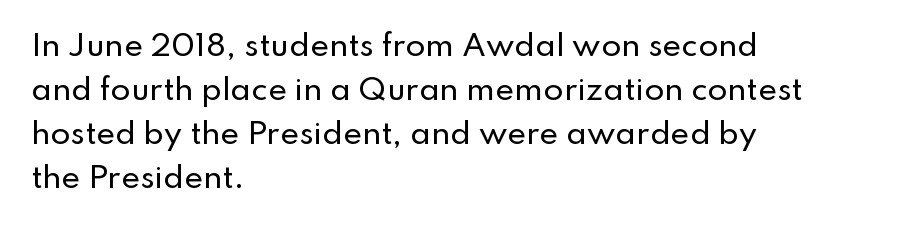
The image shows 29 px sans-serif type, upright; set left-aligned, normal line spacing (1.52x), normal letter spacing, not underlined; low stroke contrast and a small x-height.
